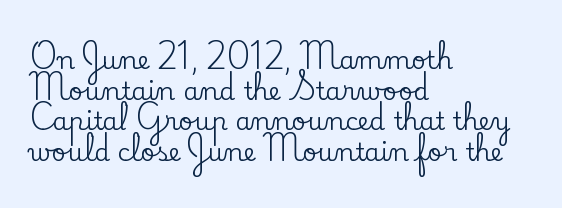
The image shows 25 px text type, upright; set left-aligned, line spacing 1.23x, normal letter spacing, not underlined.
